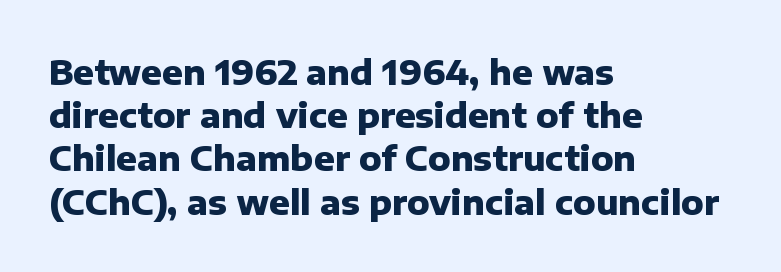
{"serif": "no", "italic": "no", "bold": "yes", "weight": "heavy", "width": "normal", "stroke_contrast": "low", "x_height": "medium", "monospaced": "no", "underline": "no", "align": "left", "line_spacing": "normal", "line_spacing_ratio": 1.27, "letter_spacing": "normal", "letter_spacing_em": 0.0, "glyph_px": 34}
